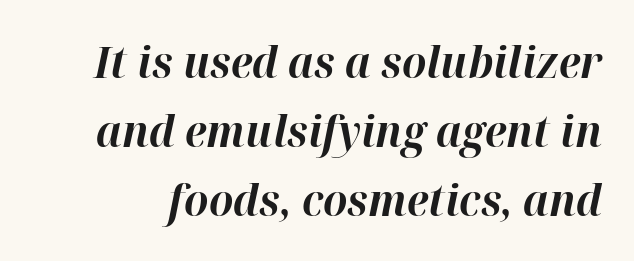
The image shows 43 px bold type, italic (leaning right); set normal line spacing (1.6x), normal letter spacing, not underlined; high stroke contrast and a medium x-height.
